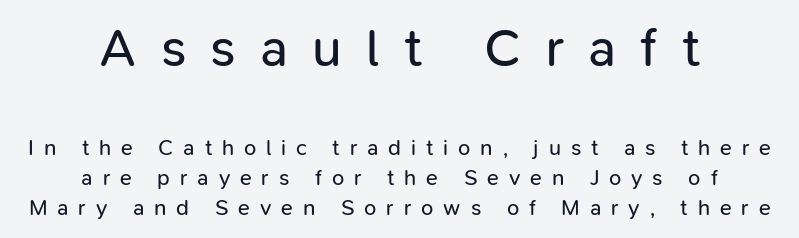
Q: Is the text bold? A: No.
Q: Is the text italic (slanted)? A: No, it is upright.
Q: Is the typeface a serif or a sans-serif typeface? A: Sans-serif.
Q: Is the text underlined? A: No.
Q: How is the paragraph aligned? A: Centered.
Q: Is the spacing between letters normal or unusually wide? A: Unusually wide.
Q: Is the spacing between lines tight, normal or loose? A: Normal.
Q: Which block of text is set in a larger size, the first (top) or the second (bottom)? A: The first (top) one.
Q: Width (condensed, normal, or wide)? A: Normal.
Q: Stroke contrast? A: Low.
Q: x-height? A: Medium.
Q: Monospaced? A: No.
